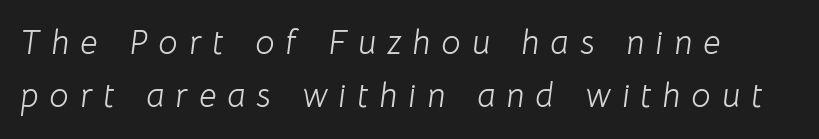
The image shows 34 px light type, italic (leaning right); set normal line spacing (1.56x), unusually wide letter spacing (+0.33 em), not underlined; low stroke contrast and a medium x-height.
